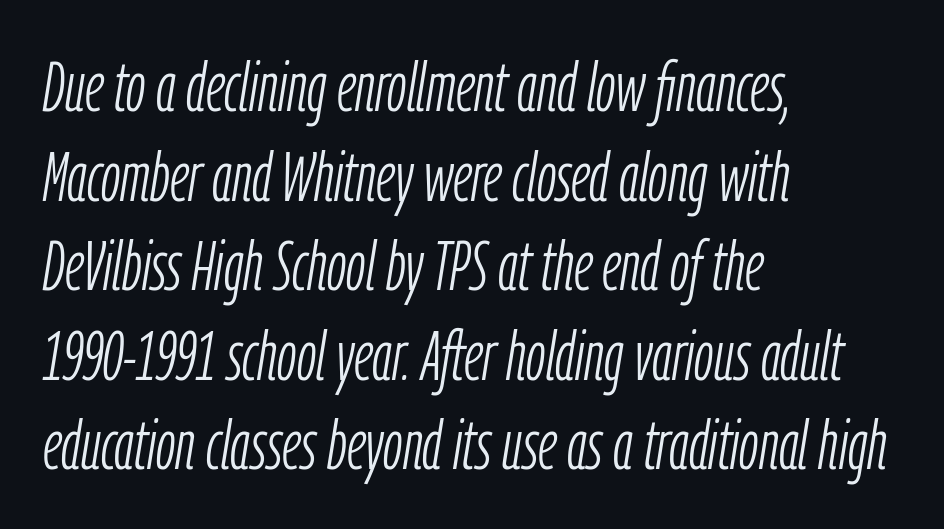
The image shows 70 px light, condensed type, italic (leaning right); set left-aligned, normal line spacing (1.28x), normal letter spacing, not underlined; low stroke contrast and a medium x-height.
